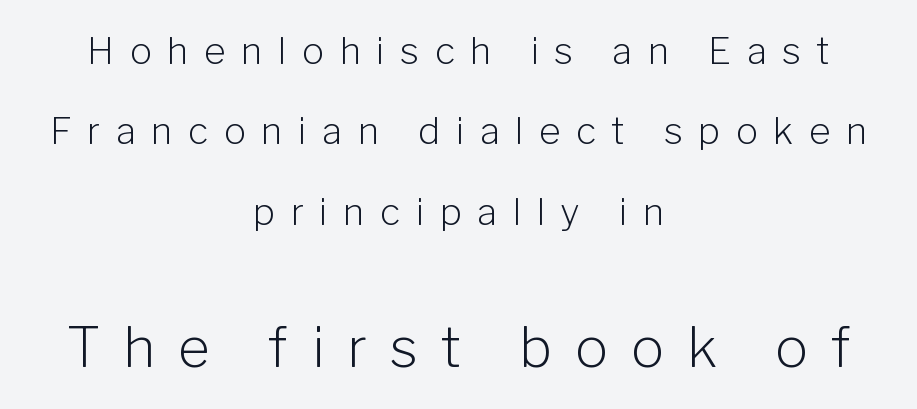
{"serif": "no", "italic": "no", "bold": "no", "weight": "light", "width": "normal", "stroke_contrast": "low", "x_height": "medium", "monospaced": "no", "underline": "no", "align": "center", "line_spacing": "loose", "line_spacing_ratio": 2.17, "letter_spacing": "wide", "letter_spacing_em": 0.42, "larger_block": "second", "size_ratio": 1.49, "glyph_px": 55}
